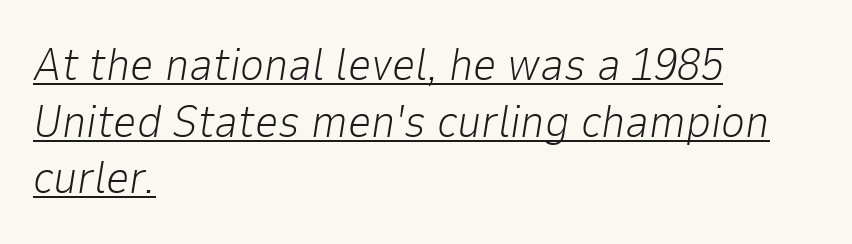
{"italic": "yes", "lean": "right", "slant_degrees": 9, "bold": "no", "weight": "light", "width": "normal", "stroke_contrast": "low", "x_height": "medium", "monospaced": "no", "underline": "yes", "align": "left", "line_spacing_ratio": 1.23, "letter_spacing": "normal", "letter_spacing_em": 0.0, "glyph_px": 46}
